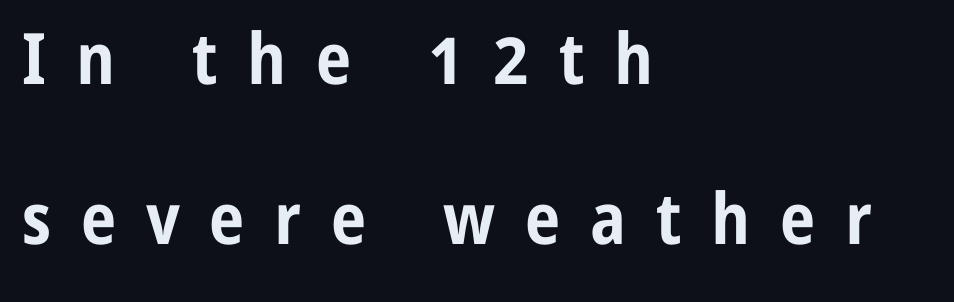
Q: Is the text bold? A: Yes.
Q: Is the text italic (slanted)? A: No, it is upright.
Q: Is the typeface a serif or a sans-serif typeface? A: Sans-serif.
Q: Is the text underlined? A: No.
Q: How is the paragraph aligned? A: Left-aligned.
Q: Is the spacing between letters normal or unusually wide? A: Unusually wide.
Q: Is the spacing between lines tight, normal or loose? A: Loose.
Q: Width (condensed, normal, or wide)? A: Condensed.
Q: Stroke contrast? A: Low.
Q: x-height? A: Medium.
Q: Monospaced? A: No.
